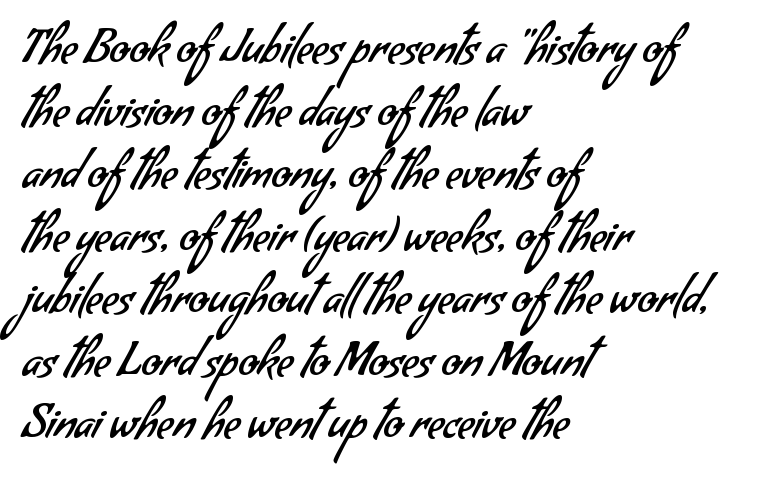
The image shows 45 px regular-weight sans-serif type; set left-aligned, normal line spacing (1.39x), normal letter spacing, not underlined; low stroke contrast and a small x-height.
